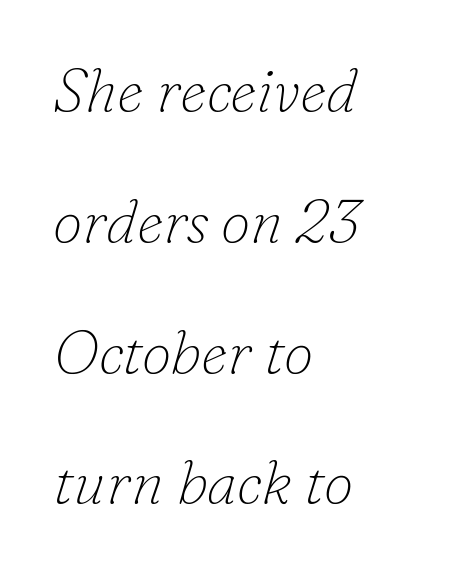
The text was rendered using a seriffed face with decorative stroke endings. The paragraph shown leans on its left margin. Each word holds together tightly as a unit, with standard inter-letter gaps. Slanted lettering throughout. This sample has the flowing, uneven cadence of proportional lettering. The space directly below the letters is spotless.
